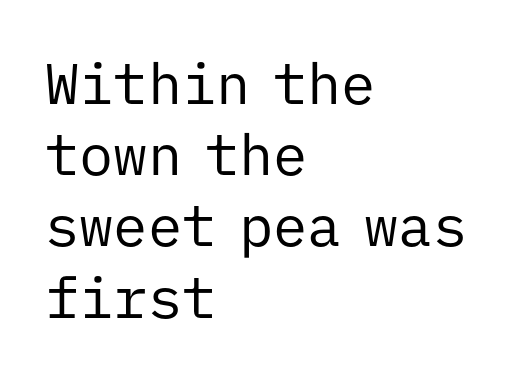
The image shows 57 px regular-weight sans-serif type, upright, monospaced; set left-aligned, normal line spacing (1.25x), normal letter spacing, not underlined; low stroke contrast and a medium x-height.
